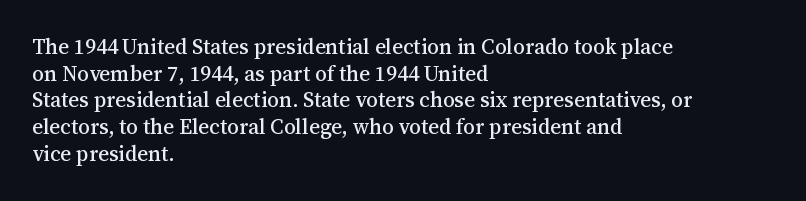
{"italic": "no", "underline": "no", "align": "left", "line_spacing": "normal", "line_spacing_ratio": 1.27, "letter_spacing": "normal", "letter_spacing_em": 0.0, "glyph_px": 21}
